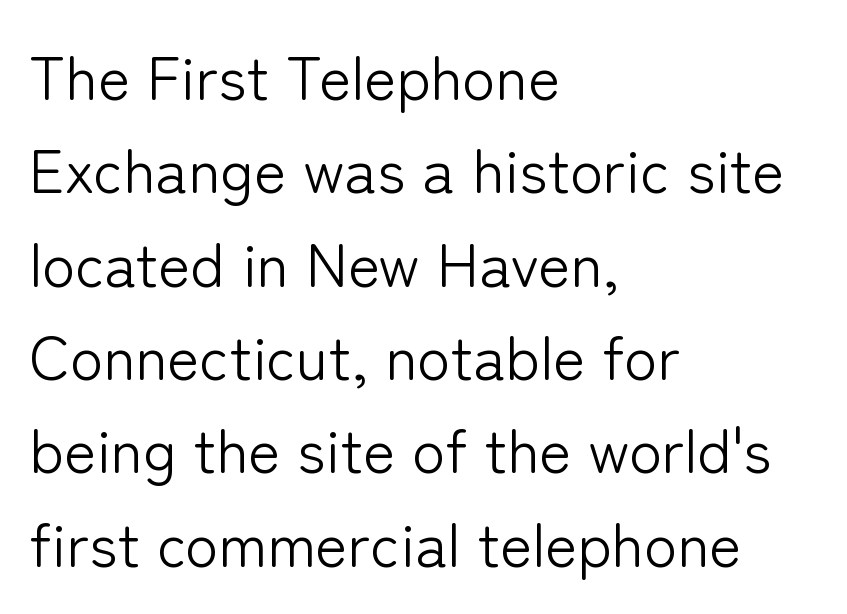
Q: Is the text bold? A: No.
Q: Is the text italic (slanted)? A: No, it is upright.
Q: Is the typeface a serif or a sans-serif typeface? A: Sans-serif.
Q: Is the text underlined? A: No.
Q: How is the paragraph aligned? A: Left-aligned.
Q: Is the spacing between letters normal or unusually wide? A: Normal.
Q: Is the spacing between lines tight, normal or loose? A: Normal.
Q: Width (condensed, normal, or wide)? A: Normal.
Q: Stroke contrast? A: Low.
Q: x-height? A: Medium.
Q: Monospaced? A: No.
